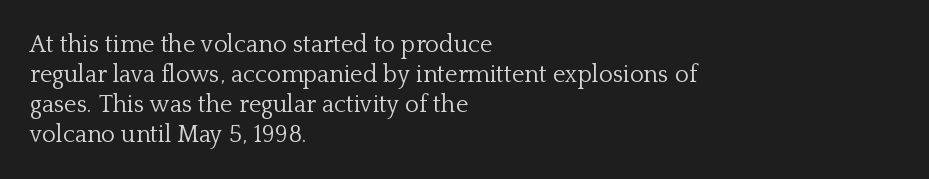
{"italic": "no", "bold": "no", "underline": "no", "align": "left", "line_spacing": "normal", "line_spacing_ratio": 1.25, "letter_spacing": "normal", "letter_spacing_em": 0.0, "glyph_px": 24}
